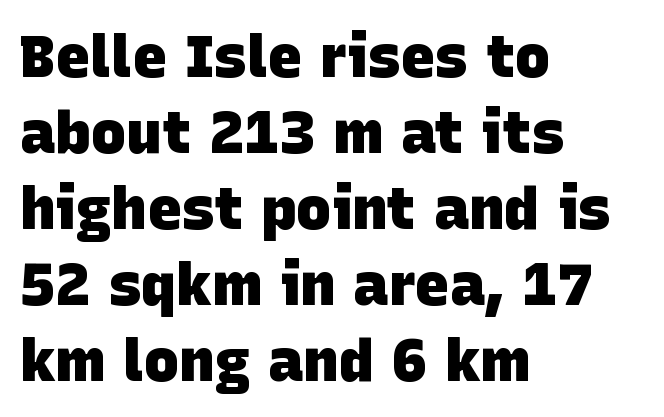
Font category for this specimen: sans-serif. This sample uses plain, unmodified letter spacing. Type without underlining. Each letter keeps its own natural width here, so spacing adapts to shape. If you measured baseline to baseline, you'd find a middling distance.
